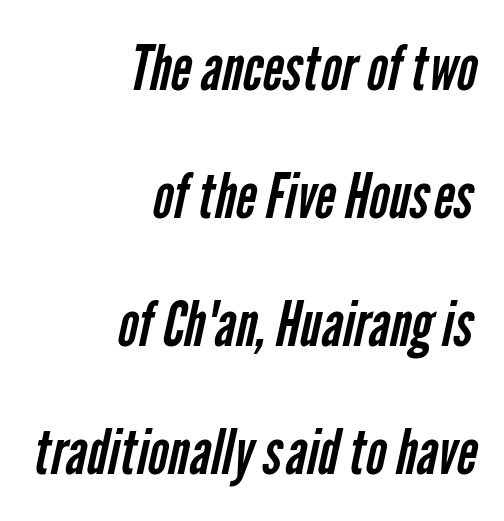
Q: Is the text bold? A: No.
Q: Is the typeface a serif or a sans-serif typeface? A: Sans-serif.
Q: Is the text underlined? A: No.
Q: How is the paragraph aligned? A: Right-aligned.
Q: Is the spacing between letters normal or unusually wide? A: Normal.
Q: Is the spacing between lines tight, normal or loose? A: Loose.
Q: Width (condensed, normal, or wide)? A: Condensed.
Q: Stroke contrast? A: Low.
Q: x-height? A: Medium.
Q: Monospaced? A: No.
